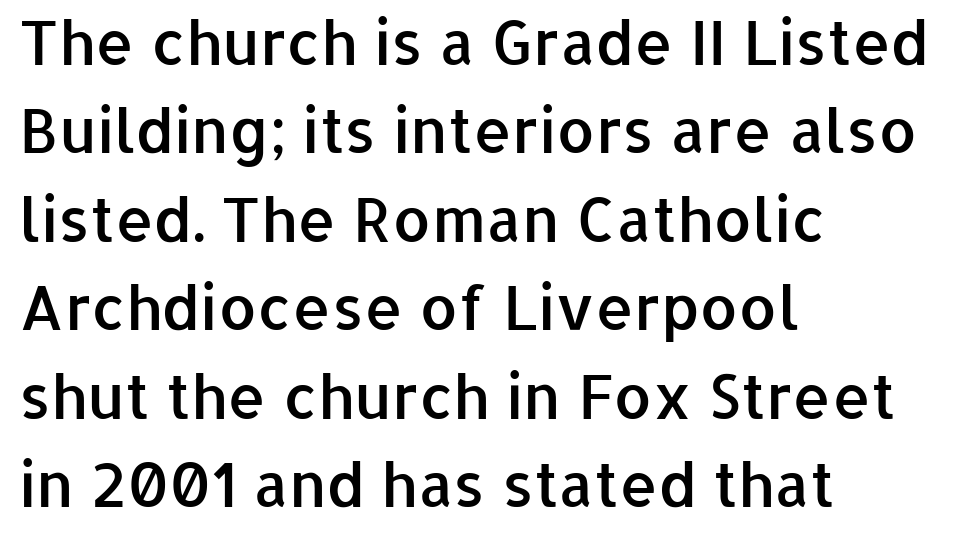
You could not count columns in this text — the font is proportionally spaced. The typeface chosen for these lines omits serifs. A somewhat darkened texture: the type is semibold rather than bold. The lines sit at an ordinary, default distance from one another.
